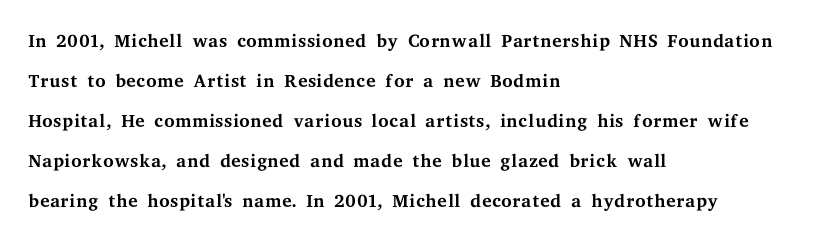
The image shows 27 px text type, upright; set left-aligned, normal line spacing (1.48x), normal letter spacing, not underlined.
